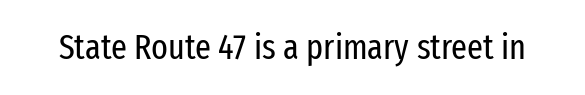
Vertical strokes here are truly vertical. Each letter keeps its own natural width here, so spacing adapts to shape. Tracking here is standard; glyphs follow each other at the usual distance. These lines are composed in type without serifs.
